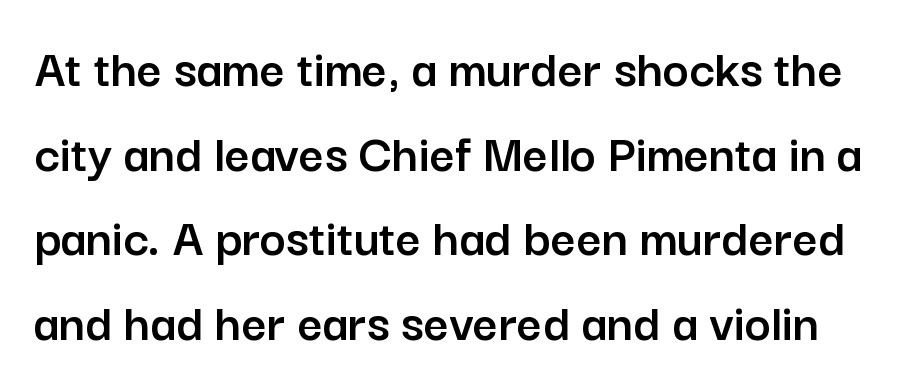
The image shows 55 px sans-serif type, upright; set normal line spacing (1.54x), normal letter spacing, not underlined; low stroke contrast and a medium x-height.
